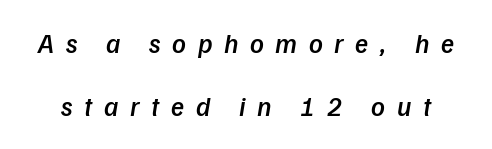
The image shows 27 px text type, italic (leaning right); set loose line spacing (2.35x), unusually wide letter spacing (+0.43 em), not underlined.
